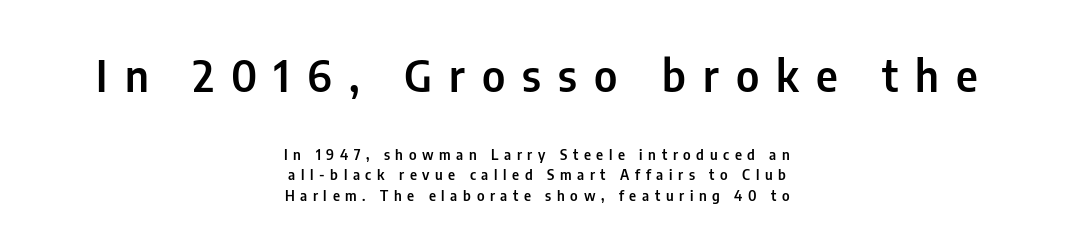
Q: Is the text italic (slanted)? A: No, it is upright.
Q: Is the typeface a serif or a sans-serif typeface? A: Sans-serif.
Q: Is the text underlined? A: No.
Q: How is the paragraph aligned? A: Centered.
Q: Is the spacing between letters normal or unusually wide? A: Unusually wide.
Q: Is the spacing between lines tight, normal or loose? A: Normal.
Q: Which block of text is set in a larger size, the first (top) or the second (bottom)? A: The first (top) one.
Q: Width (condensed, normal, or wide)? A: Condensed.
Q: Stroke contrast? A: Low.
Q: x-height? A: Medium.
Q: Monospaced? A: No.
